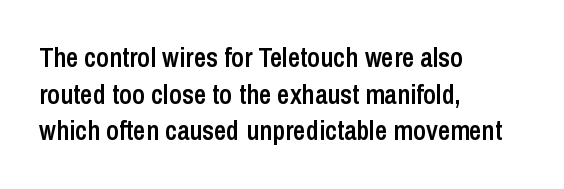
Successive baselines arrive at the customary interval. Nothing unusual about the tracking: characters are spaced as the font intends. Clear beneath every line of the passage. The lettering stays uniformly vertical, giving the passage a roman look. A somewhat darkened texture: the type is semibold rather than bold. Left-aligned paragraph, ragged on the right.
